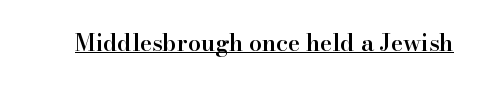
A typesetter would call this zero additional tracking. The rendered words wear a rule along their underside. Every character sits straight up, as roman type does. Typesetter's note: demi weight, one step under bold.
